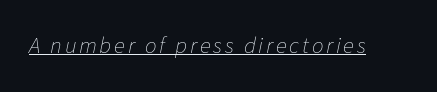
The image shows 23 px text type, italic (leaning right); set underlined.
